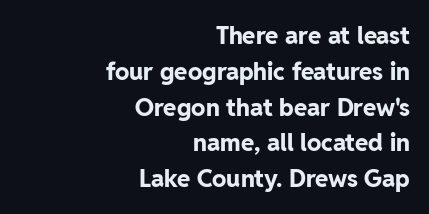
{"italic": "no", "bold": "yes", "underline": "no", "align": "right", "line_spacing": "normal", "line_spacing_ratio": 1.49, "letter_spacing": "normal", "letter_spacing_em": 0.0, "glyph_px": 24}
